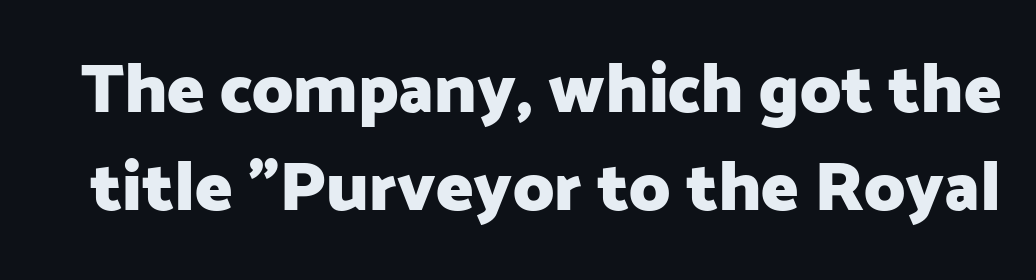
What's the leading like? Ordinary, nothing unusual. Descenders hang freely into open space. The type is set solid horizontally, with unmodified tracking. On the weight axis this lands at bold, roughly 700. Upright lettering throughout.
